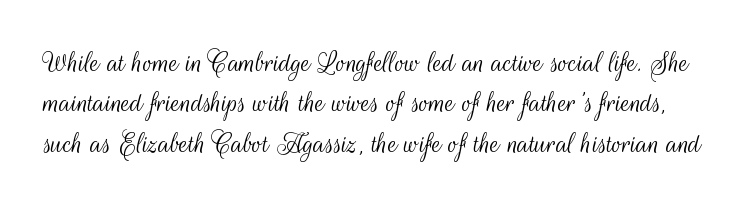
{"serif": "no", "bold": "no", "weight": "light", "width": "condensed", "stroke_contrast": "medium", "x_height": "small", "monospaced": "no", "underline": "no", "line_spacing": "normal", "line_spacing_ratio": 1.26, "letter_spacing": "normal", "letter_spacing_em": 0.0, "glyph_px": 32}
